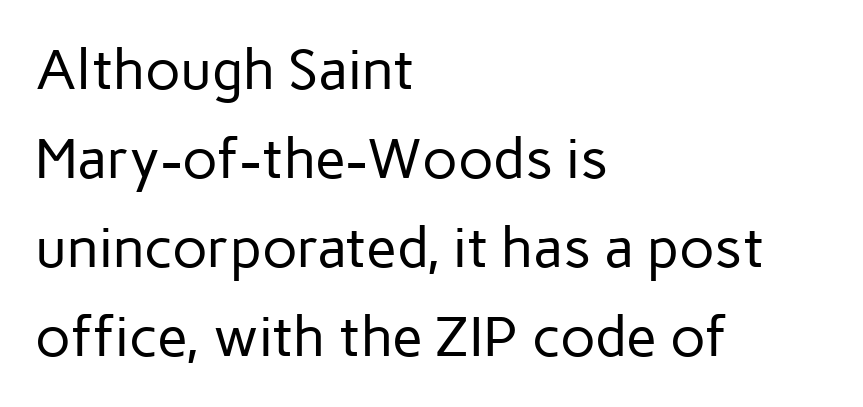
The image shows 56 px regular-weight sans-serif type, upright; set left-aligned, normal line spacing (1.59x), normal letter spacing, not underlined; low stroke contrast and a medium x-height.
